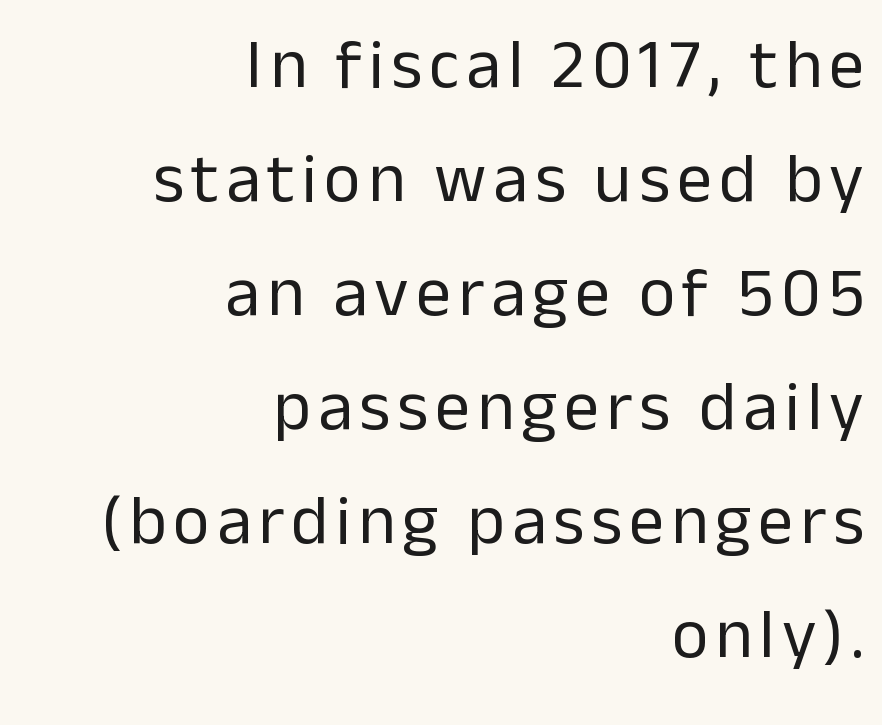
{"serif": "no", "italic": "no", "bold": "no", "weight": "regular", "width": "normal", "stroke_contrast": "low", "x_height": "medium", "monospaced": "no", "underline": "no", "align": "right", "line_spacing": "normal", "line_spacing_ratio": 1.63, "glyph_px": 70}
